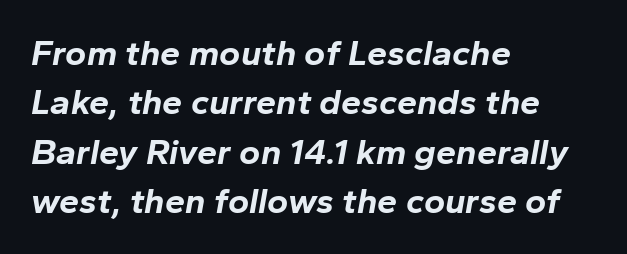
Q: Is the text bold? A: Yes.
Q: Is the text italic (slanted)? A: Yes, it leans right by about 10 degrees.
Q: Is the text underlined? A: No.
Q: How is the paragraph aligned? A: Left-aligned.
Q: Is the spacing between letters normal or unusually wide? A: Normal.
Q: Is the spacing between lines tight, normal or loose? A: Normal.
Q: Width (condensed, normal, or wide)? A: Normal.
Q: Stroke contrast? A: Low.
Q: x-height? A: Medium.
Q: Monospaced? A: No.
